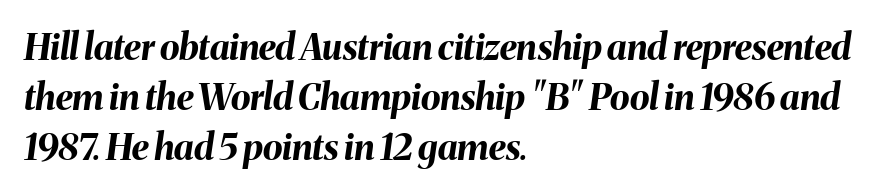
{"italic": "yes", "lean": "right", "slant_degrees": 8, "bold": "yes", "weight": "bold", "width": "normal", "stroke_contrast": "medium", "x_height": "medium", "monospaced": "no", "underline": "no", "align": "left", "line_spacing": "normal", "line_spacing_ratio": 1.39, "letter_spacing": "normal", "letter_spacing_em": 0.0, "glyph_px": 36}
